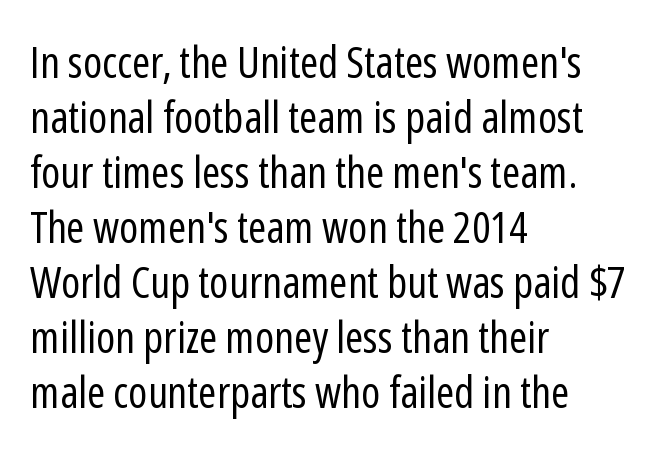
{"serif": "no", "italic": "no", "bold": "no", "weight": "regular", "width": "condensed", "stroke_contrast": "low", "x_height": "medium", "monospaced": "no", "underline": "no", "align": "left", "line_spacing": "normal", "line_spacing_ratio": 1.25, "letter_spacing": "normal", "letter_spacing_em": 0.0, "glyph_px": 44}
